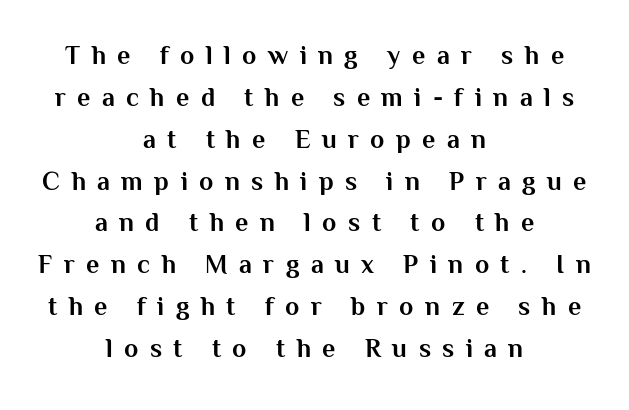
{"italic": "no", "bold": "yes", "underline": "no", "align": "center", "line_spacing": "normal", "line_spacing_ratio": 1.61, "letter_spacing": "wide", "letter_spacing_em": 0.44, "glyph_px": 26}
